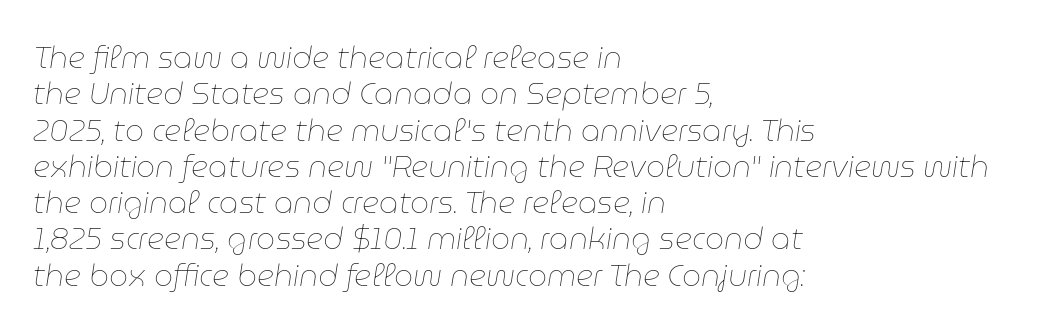
Rule under the text: the space is simply empty. Tracking here is standard; glyphs follow each other at the usual distance. The passage shown is typed in a proportional face where columns would drift. Each stroke keeps to a modest, everyday thickness or less. Each line starts at the same left margin while the right side varies. The passage shown leans; its letterforms are oblique.
